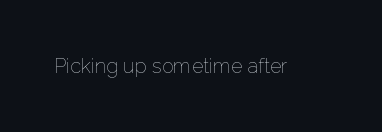
The image shows 20 px text type, upright; set normal letter spacing, not underlined.
